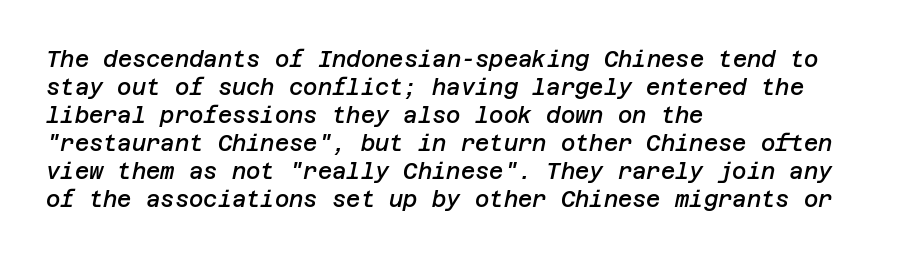
The image shows 22 px text type, italic (leaning right); set left-aligned, normal line spacing (1.27x), normal letter spacing, not underlined.
